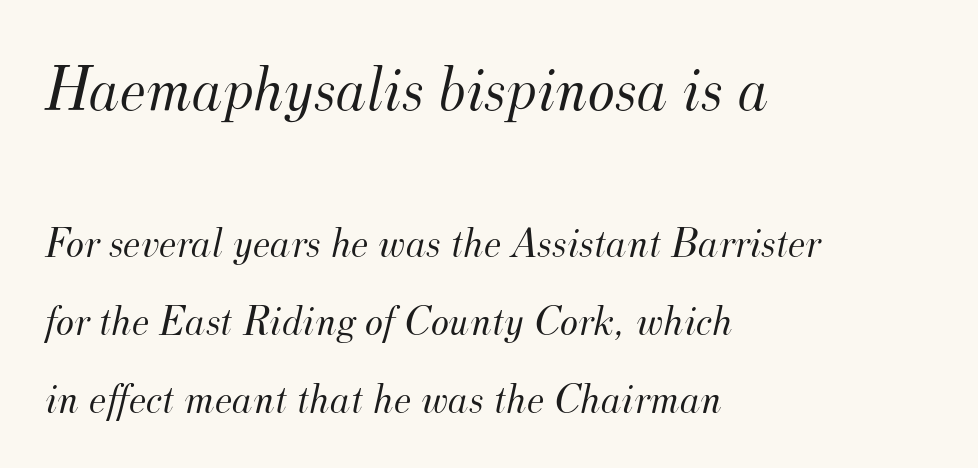
Characters follow at the spacing the type designer built in. Each line starts at the same left margin while the right side varies. Type style note: has serifs. These lines were composed using italics. Whoever set this made the first block the dominant, larger element. Has an underline been added? It has not.
